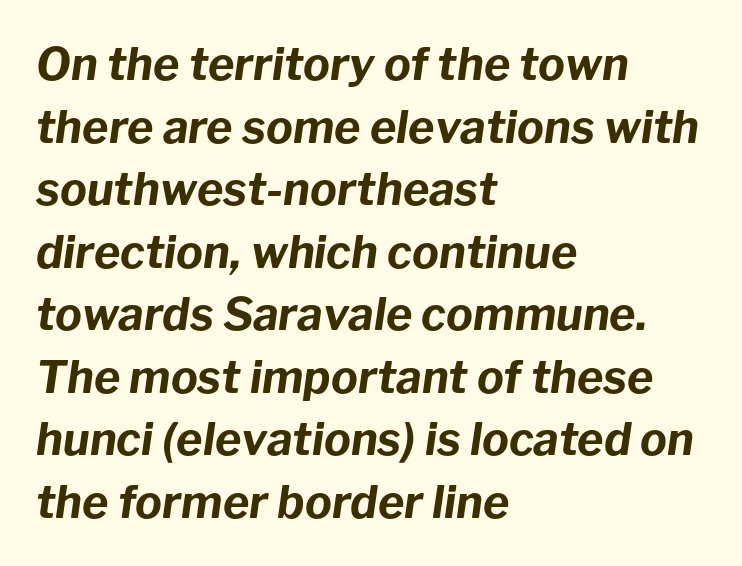
{"italic": "yes", "lean": "right", "slant_degrees": 8, "bold": "yes", "weight": "bold", "width": "normal", "stroke_contrast": "low", "x_height": "medium", "monospaced": "no", "underline": "no", "align": "left", "line_spacing": "normal", "line_spacing_ratio": 1.39, "letter_spacing": "normal", "letter_spacing_em": 0.0, "glyph_px": 45}
